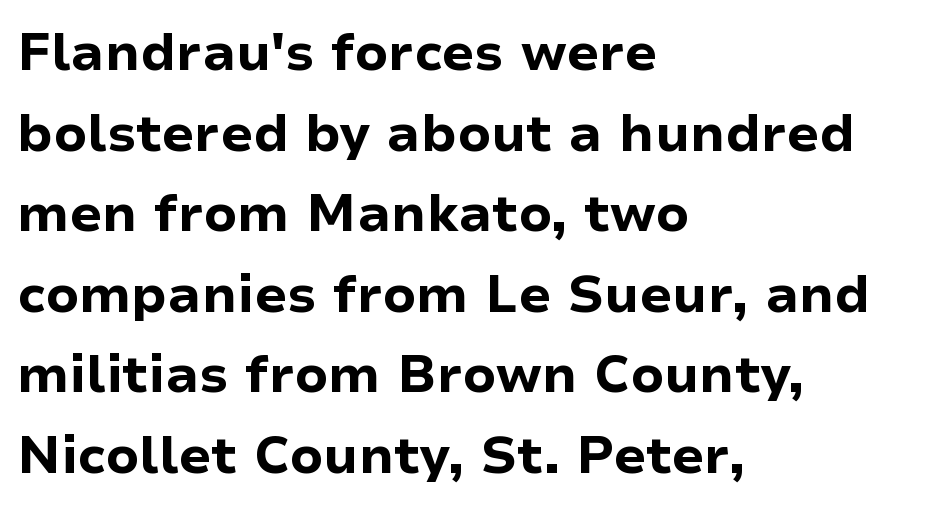
Q: Is the text bold? A: Yes.
Q: Is the text italic (slanted)? A: No, it is upright.
Q: Is the typeface a serif or a sans-serif typeface? A: Sans-serif.
Q: Is the text underlined? A: No.
Q: How is the paragraph aligned? A: Left-aligned.
Q: Is the spacing between letters normal or unusually wide? A: Normal.
Q: Is the spacing between lines tight, normal or loose? A: Normal.
Q: Width (condensed, normal, or wide)? A: Normal.
Q: Stroke contrast? A: Low.
Q: x-height? A: Medium.
Q: Monospaced? A: No.
